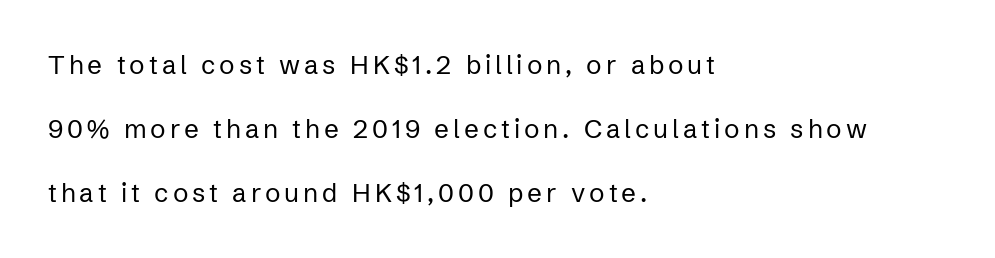
Q: Is the text bold? A: No.
Q: Is the text italic (slanted)? A: No, it is upright.
Q: Is the text underlined? A: No.
Q: How is the paragraph aligned? A: Left-aligned.
Q: Is the spacing between lines tight, normal or loose? A: Loose.
